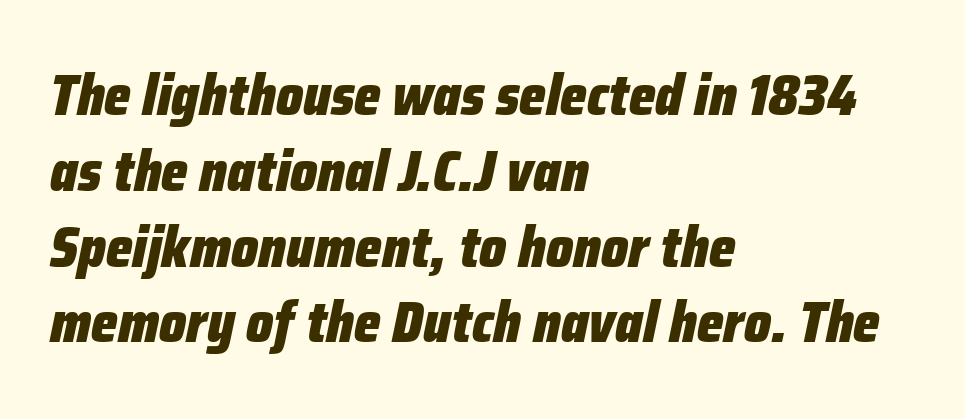
Q: Is the text bold? A: Yes.
Q: Is the text italic (slanted)? A: Yes, it leans right by about 12 degrees.
Q: Is the text underlined? A: No.
Q: How is the paragraph aligned? A: Left-aligned.
Q: Is the spacing between letters normal or unusually wide? A: Normal.
Q: Is the spacing between lines tight, normal or loose? A: Normal.
Q: Width (condensed, normal, or wide)? A: Condensed.
Q: Stroke contrast? A: Low.
Q: x-height? A: Medium.
Q: Monospaced? A: No.
